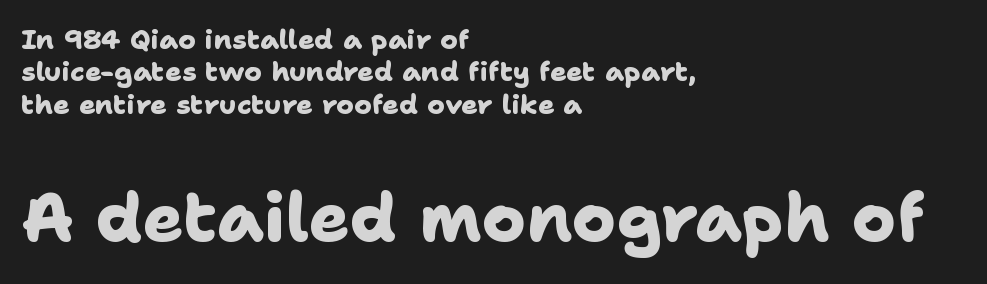
The image shows 67 px heavy sans-serif type; set left-aligned, line spacing 1.2x, normal letter spacing, not underlined; the second (bottom) block is 2.48x larger; low stroke contrast and a medium x-height.
